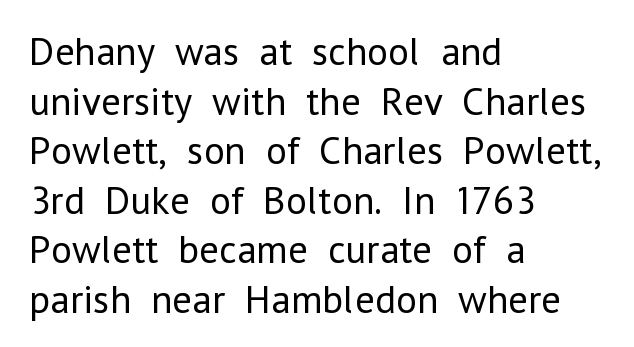
The image shows 40 px regular-weight sans-serif type, upright; set left-aligned, line spacing 1.24x, normal letter spacing, not underlined; low stroke contrast and a medium x-height.
